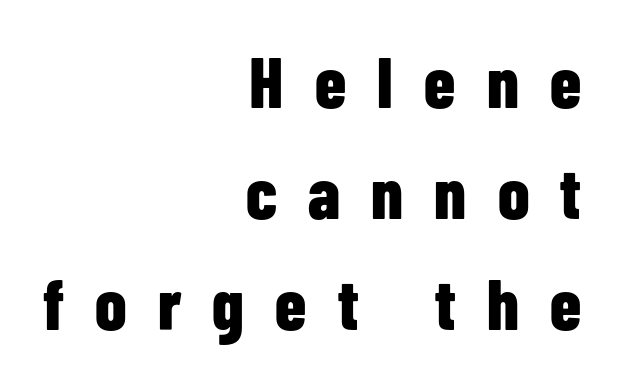
Q: Is the text bold? A: Yes.
Q: Is the text italic (slanted)? A: No, it is upright.
Q: Is the typeface a serif or a sans-serif typeface? A: Sans-serif.
Q: Is the text underlined? A: No.
Q: How is the paragraph aligned? A: Right-aligned.
Q: Is the spacing between letters normal or unusually wide? A: Unusually wide.
Q: Is the spacing between lines tight, normal or loose? A: Normal.
Q: Width (condensed, normal, or wide)? A: Condensed.
Q: Stroke contrast? A: Low.
Q: x-height? A: Medium.
Q: Monospaced? A: No.
